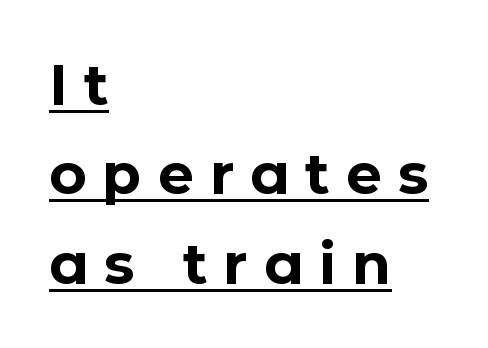
Q: Is the text bold? A: Yes.
Q: Is the text italic (slanted)? A: No, it is upright.
Q: Is the typeface a serif or a sans-serif typeface? A: Sans-serif.
Q: Is the text underlined? A: Yes.
Q: How is the paragraph aligned? A: Left-aligned.
Q: Is the spacing between letters normal or unusually wide? A: Unusually wide.
Q: Is the spacing between lines tight, normal or loose? A: Normal.
Q: Width (condensed, normal, or wide)? A: Normal.
Q: Stroke contrast? A: Low.
Q: x-height? A: Medium.
Q: Monospaced? A: No.
